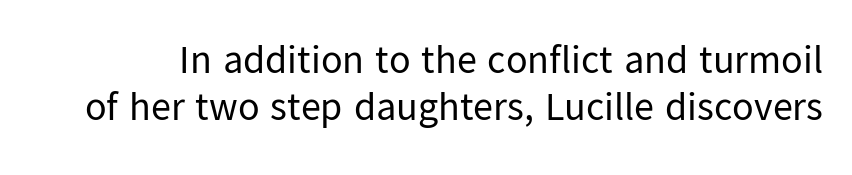
The image shows 40 px regular-weight sans-serif type, upright; set line spacing 1.17x, normal letter spacing, not underlined; low stroke contrast and a medium x-height.
